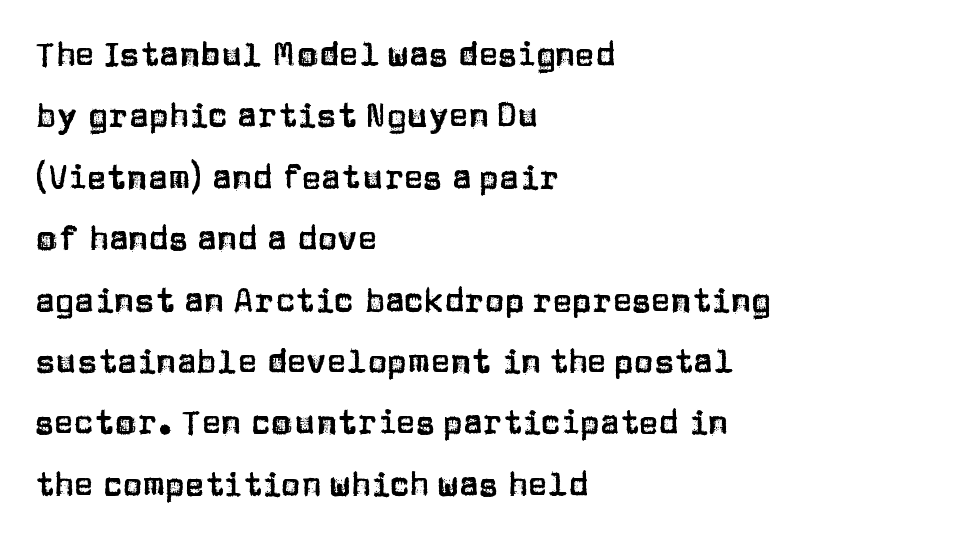
The image shows 33 px sans-serif type, upright; set left-aligned, line spacing 1.86x, normal letter spacing, not underlined; low stroke contrast and a large x-height.
